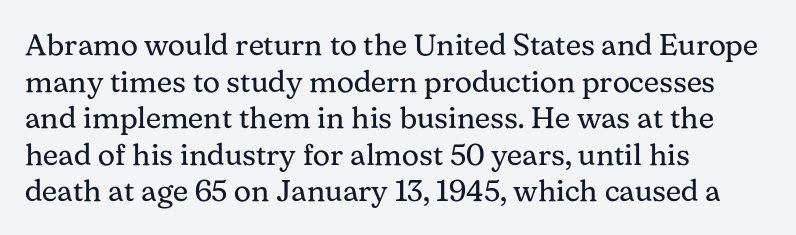
Vertical strokes here are truly vertical. On a weight scale, this lands at 450 or below. In terms of letterform style, serifs are clearly present. The rendering keeps characters at their native spacing.
